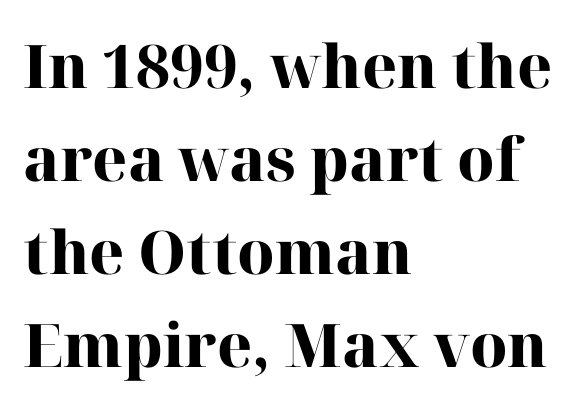
{"serif": "yes", "italic": "no", "bold": "yes", "weight": "heavy", "width": "normal", "stroke_contrast": "high", "x_height": "medium", "monospaced": "no", "underline": "no", "align": "left", "line_spacing": "normal", "line_spacing_ratio": 1.55, "letter_spacing": "normal", "letter_spacing_em": 0.0, "glyph_px": 60}
